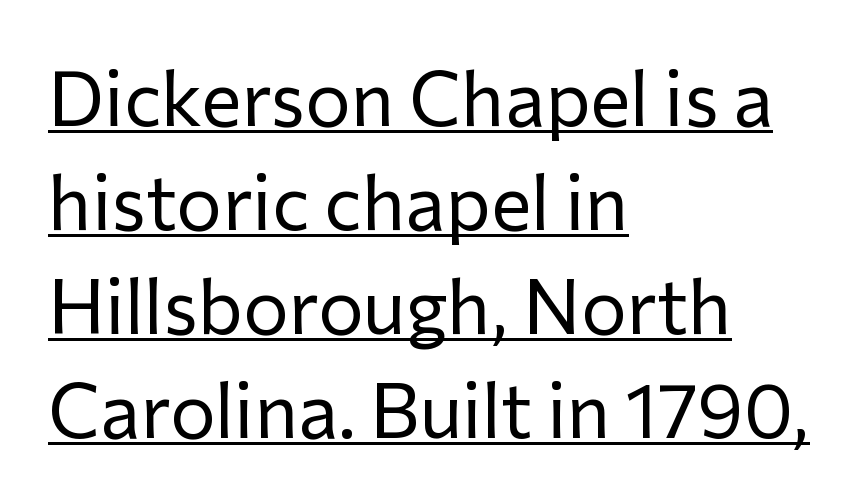
The rendering shows plain stroke endings on the letterforms — a sans-serif design. Whoever set this chose a conventional vertical rhythm. The rendering uses natural spacing where letterforms have individual widths. Short note: letters normally spaced. Style check: upright.
